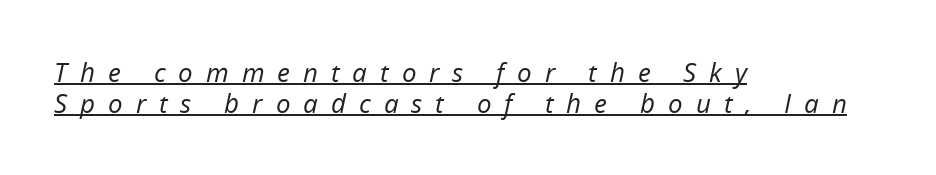
The strokes are not fattened; the text isn't bold. Every character sits at an angle, as italics do. Layout note: lines flush left. Underlined type.
